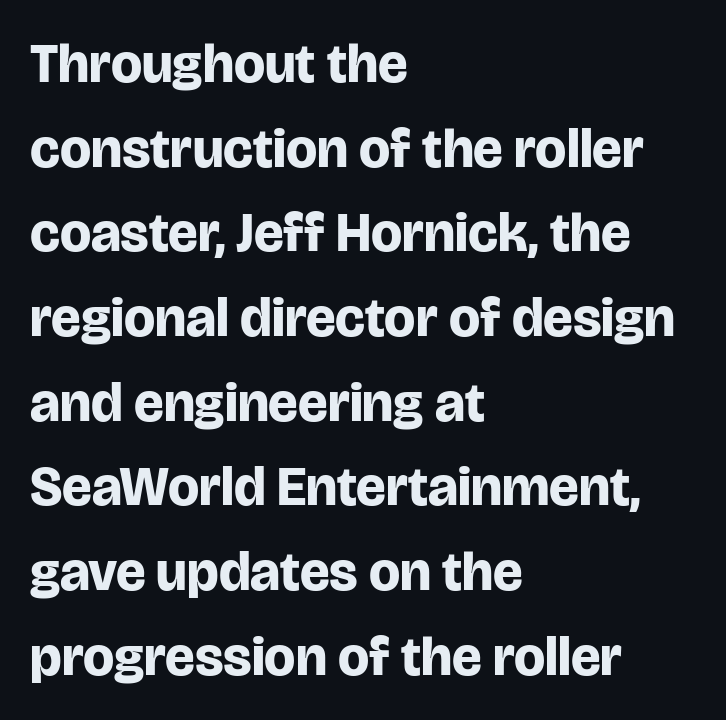
Notice how the stems are strictly vertical — no italics here. Nobody drew a line under any word here. The setting favours the left margin, as ordinary paragraphs usually do. Each letter keeps its own natural width here, so spacing adapts to shape.
